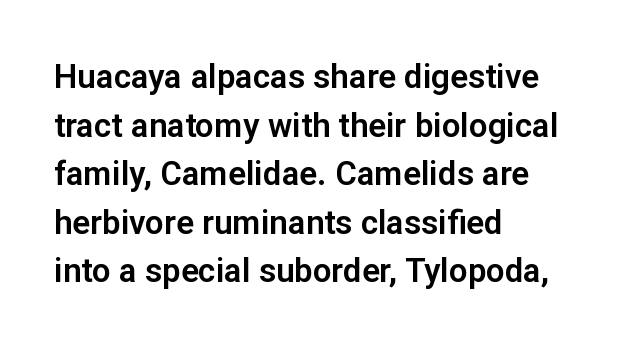
Q: Is the text italic (slanted)? A: No, it is upright.
Q: Is the typeface a serif or a sans-serif typeface? A: Sans-serif.
Q: Is the text underlined? A: No.
Q: How is the paragraph aligned? A: Left-aligned.
Q: Is the spacing between letters normal or unusually wide? A: Normal.
Q: Is the spacing between lines tight, normal or loose? A: Normal.
Q: Width (condensed, normal, or wide)? A: Normal.
Q: Stroke contrast? A: Low.
Q: x-height? A: Medium.
Q: Monospaced? A: No.
